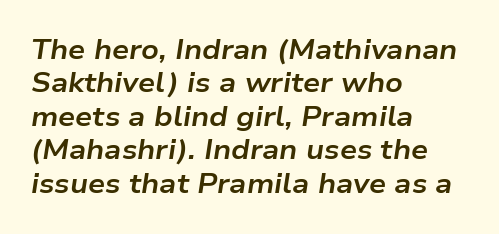
The image shows 27 px bold type, italic (leaning right); set left-aligned, line spacing 1.24x, normal letter spacing, not underlined.
